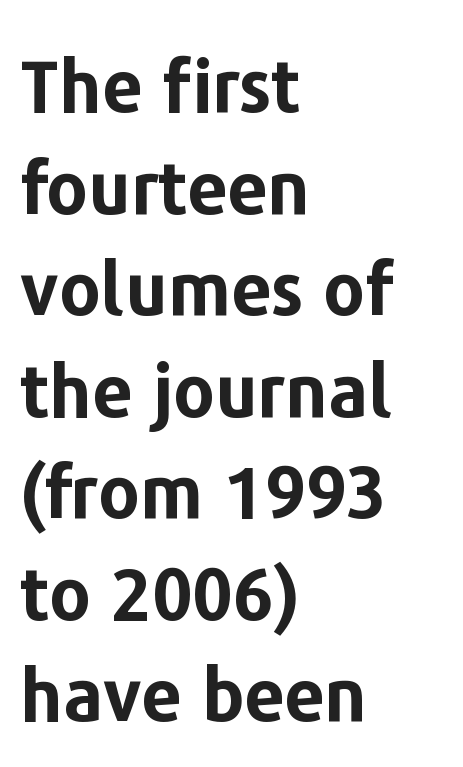
The image shows 72 px bold sans-serif type, upright; set left-aligned, normal line spacing (1.41x), normal letter spacing, not underlined; low stroke contrast and a medium x-height.
